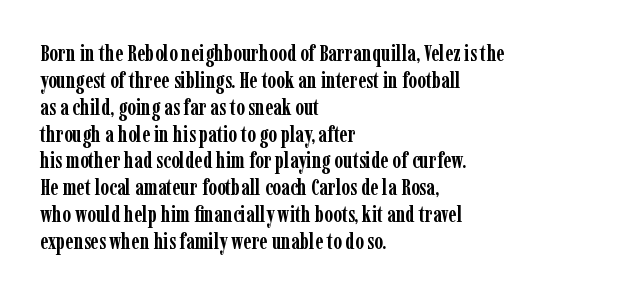
A typesetter would mark this as roman, not italic. What stands out about the letter spacing? Nothing — it is the standard amount. The baseline area is clear. Caption: bold face, heavy strokes.
